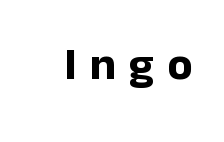
The image shows 46 px bold sans-serif type, upright; set unusually wide letter spacing (+0.29 em), not underlined; low stroke contrast and a medium x-height.
